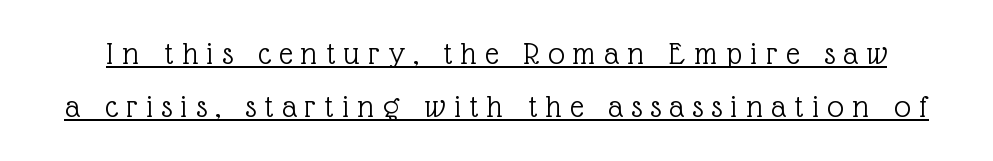
The image shows 33 px light serif type, upright; set normal line spacing (1.61x), unusually wide letter spacing (+0.26 em), underlined; a medium x-height.
